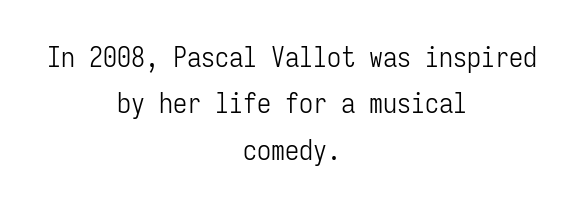
Q: Is the text bold? A: No.
Q: Is the text italic (slanted)? A: No, it is upright.
Q: Is the typeface a serif or a sans-serif typeface? A: Sans-serif.
Q: Is the text underlined? A: No.
Q: How is the paragraph aligned? A: Centered.
Q: Is the spacing between letters normal or unusually wide? A: Normal.
Q: Is the spacing between lines tight, normal or loose? A: Normal.
Q: Width (condensed, normal, or wide)? A: Condensed.
Q: Stroke contrast? A: Low.
Q: x-height? A: Medium.
Q: Monospaced? A: Yes.
